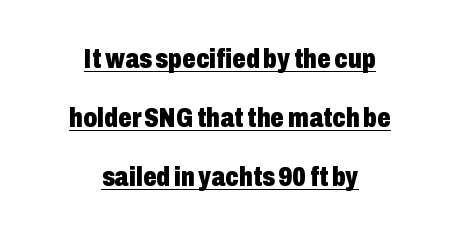
{"italic": "no", "bold": "yes", "underline": "yes", "align": "center", "line_spacing": "loose", "line_spacing_ratio": 2.18, "letter_spacing": "normal", "letter_spacing_em": 0.0, "glyph_px": 27}
